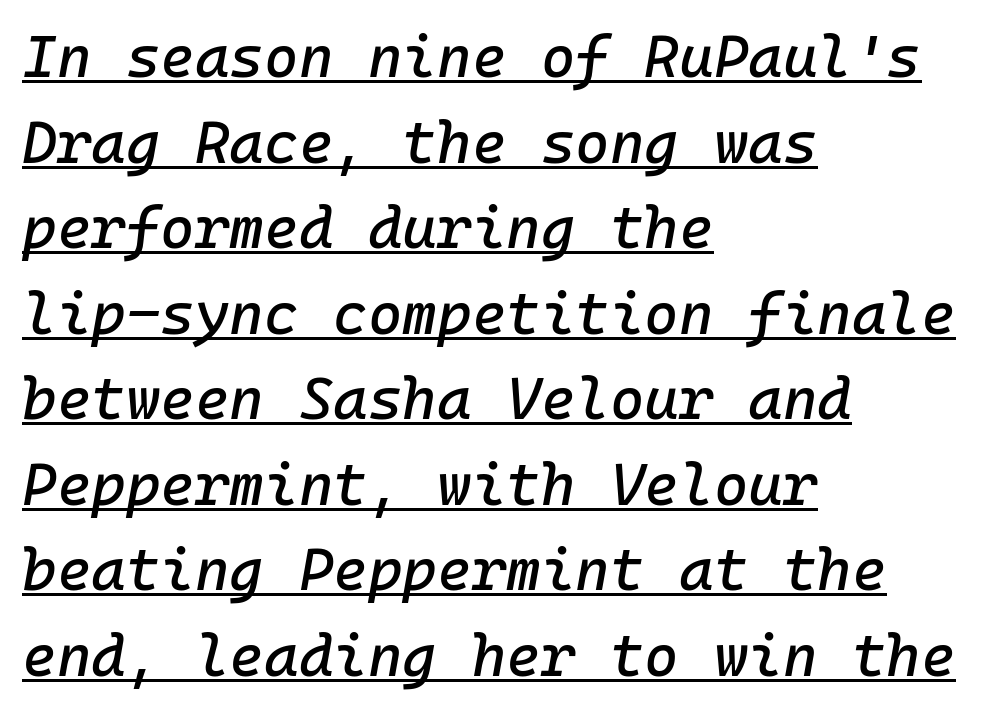
{"italic": "yes", "lean": "right", "slant_degrees": 10, "width": "normal", "stroke_contrast": "low", "x_height": "medium", "underline": "yes", "align": "left", "line_spacing": "normal", "line_spacing_ratio": 1.45, "letter_spacing": "normal", "letter_spacing_em": 0.0, "glyph_px": 59}
